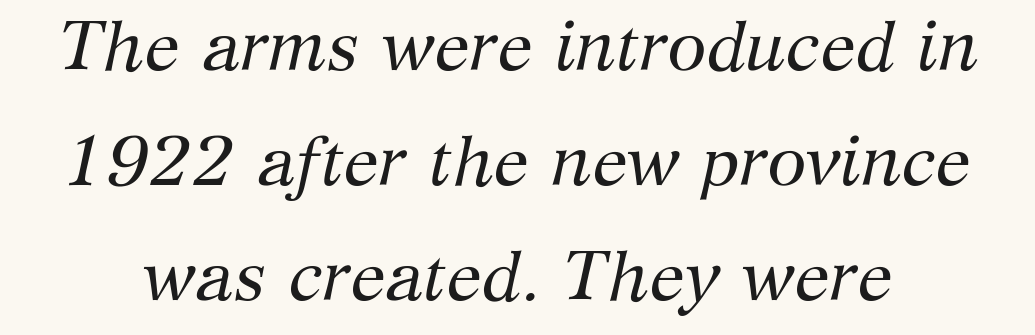
The image shows 71 px regular-weight serif type, italic (leaning right); set normal line spacing (1.62x), normal letter spacing, not underlined; medium stroke contrast and a medium x-height.
